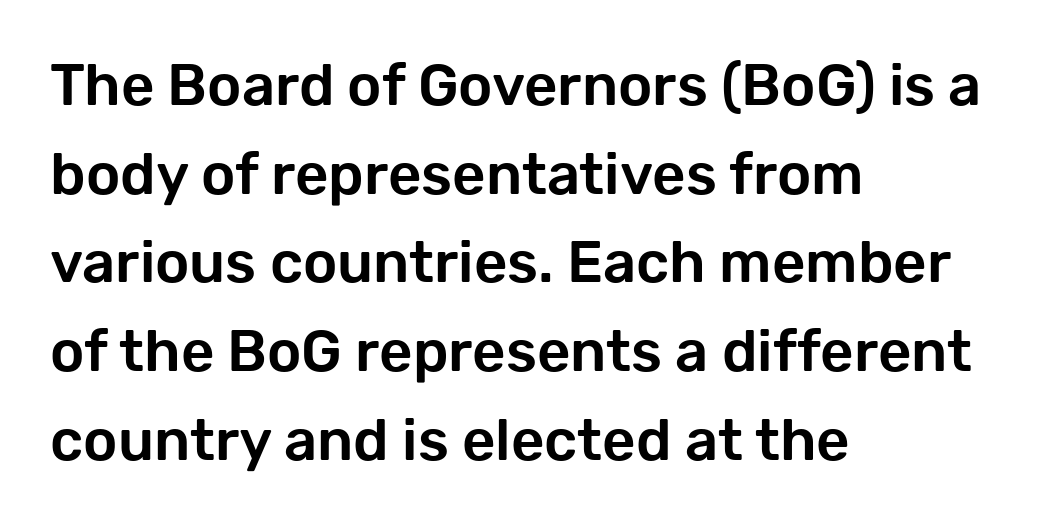
Q: Is the text italic (slanted)? A: No, it is upright.
Q: Is the typeface a serif or a sans-serif typeface? A: Sans-serif.
Q: Is the text underlined? A: No.
Q: How is the paragraph aligned? A: Left-aligned.
Q: Is the spacing between letters normal or unusually wide? A: Normal.
Q: Is the spacing between lines tight, normal or loose? A: Normal.
Q: Width (condensed, normal, or wide)? A: Normal.
Q: Stroke contrast? A: Low.
Q: x-height? A: Medium.
Q: Monospaced? A: No.
